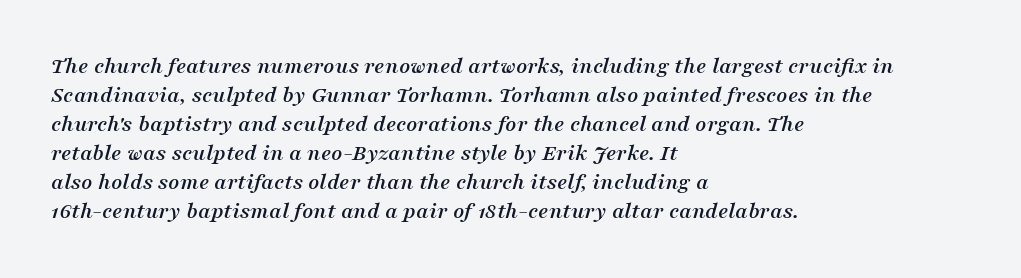
You can tell it's italic because the verticals aren't actually vertical. Tracking here is standard; glyphs follow each other at the usual distance. A clean baseline with only descenders dipping below it. Horizontally, the lines are justified to the leading edge only.
